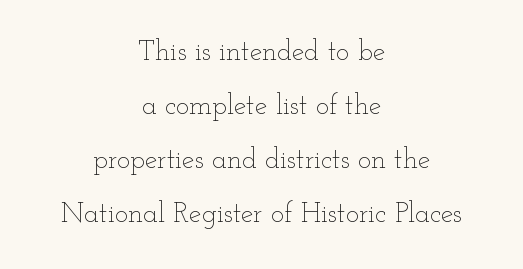
The image shows 28 px thin, wide type, upright; set centered, loose line spacing (1.93x), normal letter spacing, not underlined; low stroke contrast and a small x-height.
